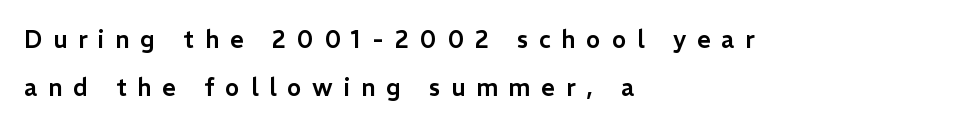
Q: Is the text italic (slanted)? A: No, it is upright.
Q: Is the text underlined? A: No.
Q: How is the paragraph aligned? A: Left-aligned.
Q: Is the spacing between letters normal or unusually wide? A: Unusually wide.
Q: Is the spacing between lines tight, normal or loose? A: Loose.
